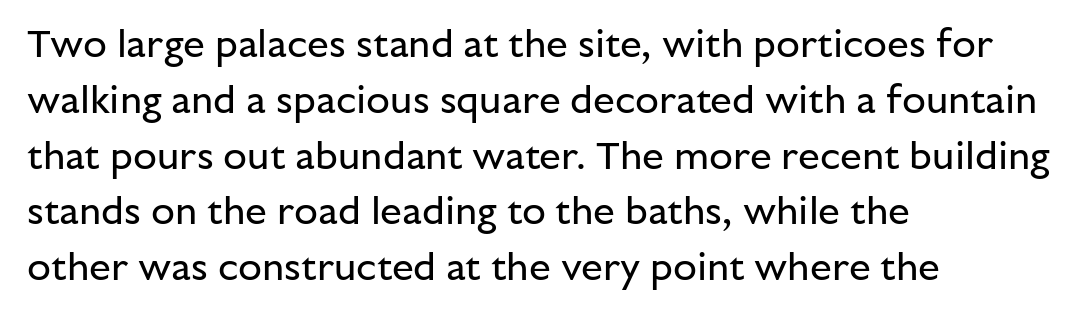
Is the letter spacing exaggerated? No — it looks like the ordinary default. The text block is weighted toward the left margin, trailing off unevenly rightward. Typographically, this falls in the sans-serif category. In terms of posture, this sample is upright.
